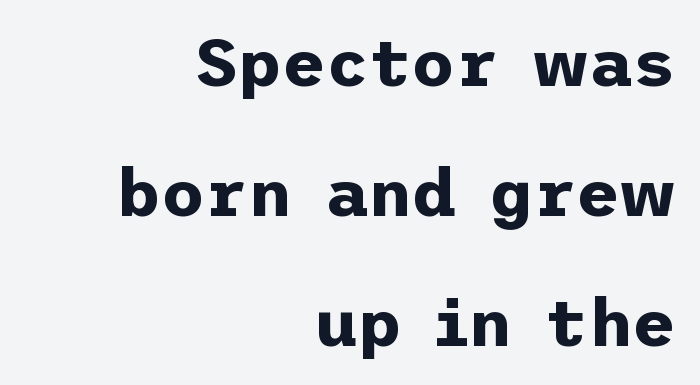
The image shows 67 px bold sans-serif type, upright; set right-aligned, loose line spacing (1.94x), normal letter spacing, not underlined; low stroke contrast and a medium x-height.
